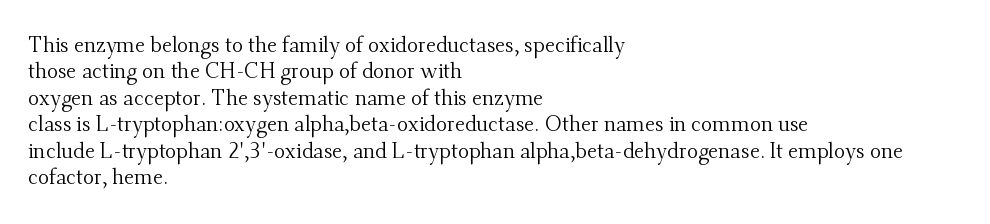
Q: Is the text bold? A: No.
Q: Is the text italic (slanted)? A: No, it is upright.
Q: Is the text underlined? A: No.
Q: How is the paragraph aligned? A: Left-aligned.
Q: Is the spacing between letters normal or unusually wide? A: Normal.
Q: Is the spacing between lines tight, normal or loose? A: Normal.
